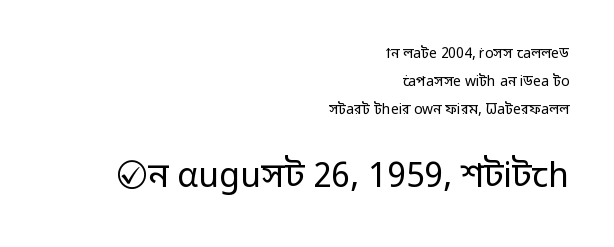
Leading is clearly above the norm, producing a sparse column. Every character sits straight up, as roman type does. This sample uses a sans-serif face. Compared with a flush-left layout, this one pins lines to the opposite, right side.
